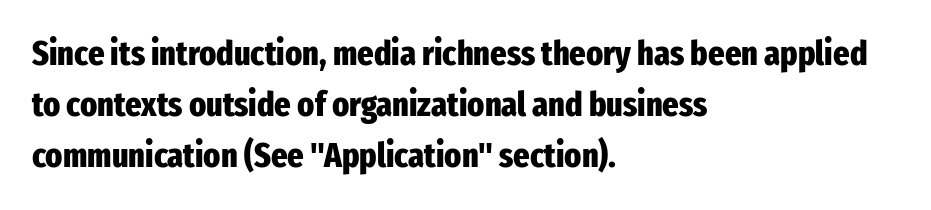
{"serif": "no", "italic": "no", "bold": "yes", "weight": "heavy", "width": "condensed", "stroke_contrast": "low", "x_height": "medium", "monospaced": "no", "underline": "no", "align": "left", "line_spacing": "normal", "line_spacing_ratio": 1.46, "letter_spacing": "normal", "letter_spacing_em": 0.0, "glyph_px": 35}
